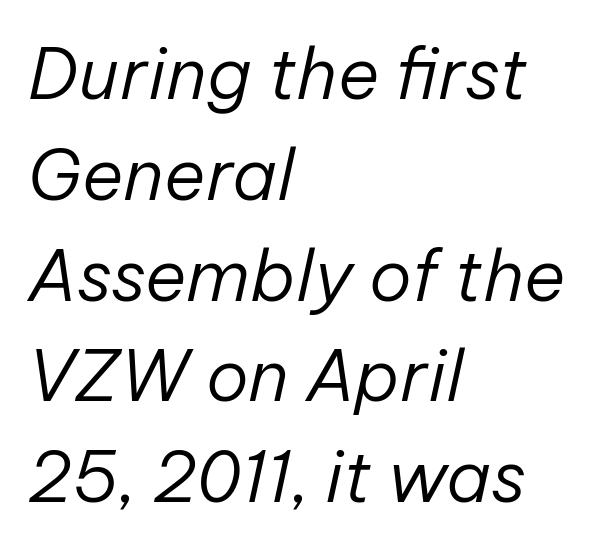
The image shows 71 px regular-weight type, italic (leaning right); set left-aligned, normal line spacing (1.42x), normal letter spacing, not underlined; low stroke contrast and a medium x-height.
